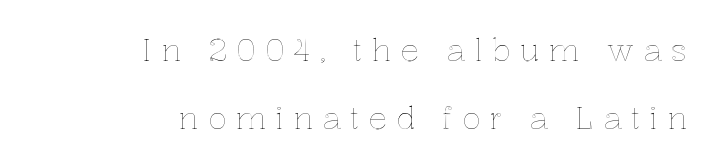
Plain, unruled lines of type. Line endings align vertically; line beginnings do not. Do the letters lean? They stand straight. Is this a fixed-width face? No — the glyphs have proportional, varying widths. Vertical spacing — loose.
